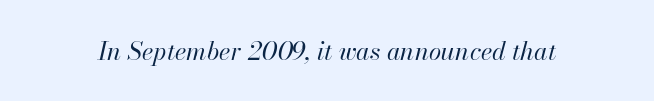
The image shows 25 px text type, italic (leaning right); set normal letter spacing, not underlined.
